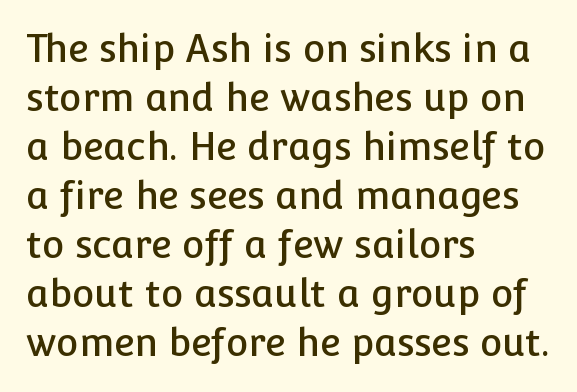
Q: Is the text italic (slanted)? A: No, it is upright.
Q: Is the typeface a serif or a sans-serif typeface? A: Sans-serif.
Q: Is the text underlined? A: No.
Q: How is the paragraph aligned? A: Left-aligned.
Q: Is the spacing between letters normal or unusually wide? A: Normal.
Q: Is the spacing between lines tight, normal or loose? A: Normal.
Q: Width (condensed, normal, or wide)? A: Normal.
Q: Stroke contrast? A: Low.
Q: x-height? A: Medium.
Q: Monospaced? A: No.
